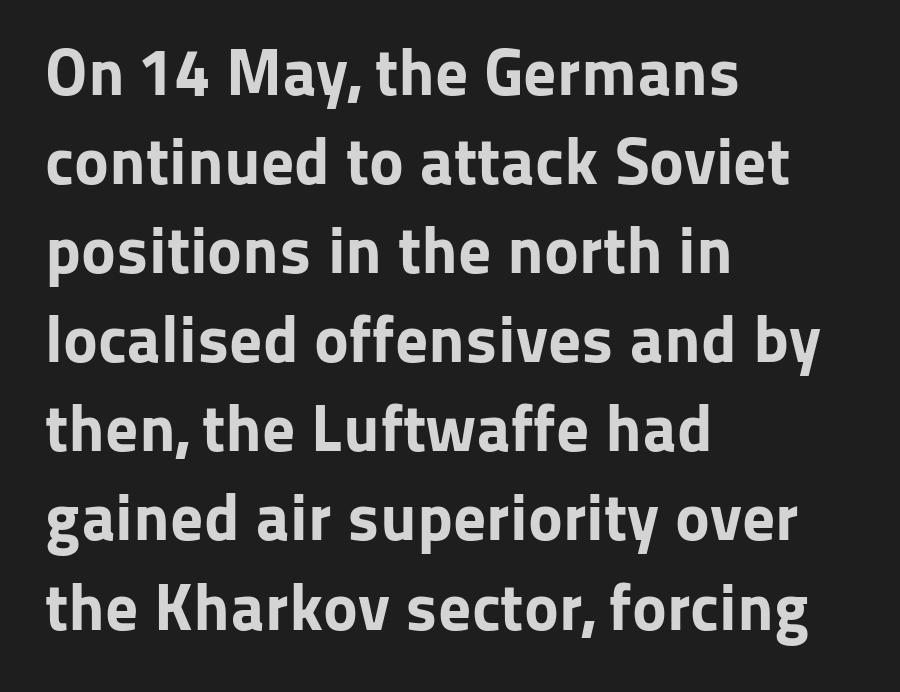
Q: Is the text bold? A: Yes.
Q: Is the text italic (slanted)? A: No, it is upright.
Q: Is the typeface a serif or a sans-serif typeface? A: Sans-serif.
Q: Is the text underlined? A: No.
Q: How is the paragraph aligned? A: Left-aligned.
Q: Is the spacing between letters normal or unusually wide? A: Normal.
Q: Is the spacing between lines tight, normal or loose? A: Normal.
Q: Width (condensed, normal, or wide)? A: Normal.
Q: Stroke contrast? A: Low.
Q: x-height? A: Medium.
Q: Monospaced? A: No.
